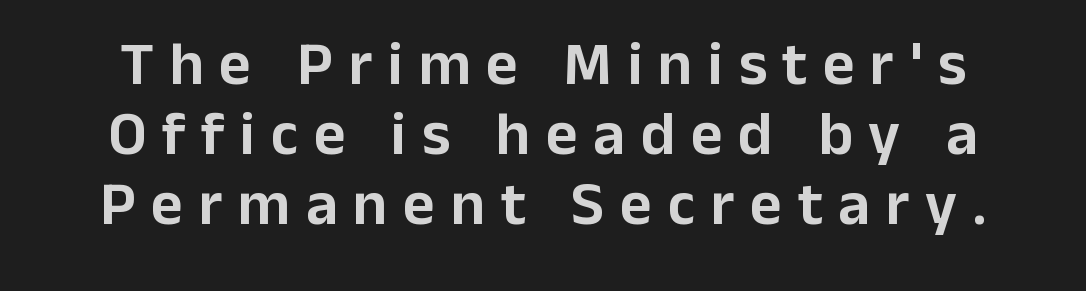
Q: Is the text italic (slanted)? A: No, it is upright.
Q: Is the typeface a serif or a sans-serif typeface? A: Sans-serif.
Q: Is the text underlined? A: No.
Q: How is the paragraph aligned? A: Centered.
Q: Is the spacing between letters normal or unusually wide? A: Unusually wide.
Q: Is the spacing between lines tight, normal or loose? A: Tight.
Q: Width (condensed, normal, or wide)? A: Normal.
Q: Stroke contrast? A: Low.
Q: x-height? A: Medium.
Q: Monospaced? A: No.
